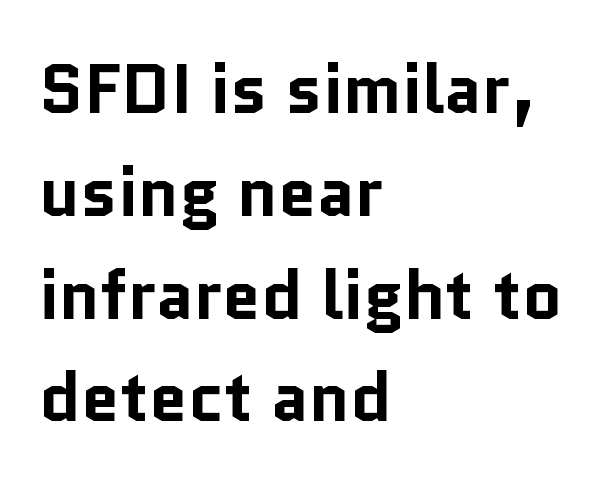
Is the block centered? No — it sits flush against the left margin. Words float on clear page, feet unadorned. The passage shown is emphatically bold. Notice how the stems are strictly vertical — no italics here. A typesetter would call this proportional, since set widths differ per character. Vertical spacing — default.
